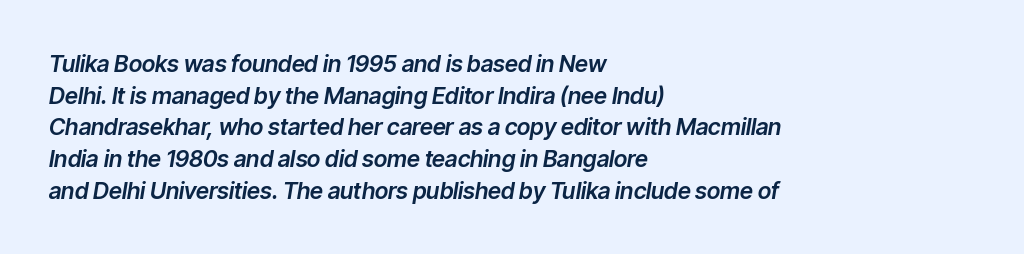
This rendering uses left alignment, leaving the right contour irregular. Unmarked baselines from the first word to the last. The passage shown has conventional tracking throughout. The specimen reads as italic at a glance. Quick note: interline space is typical.
